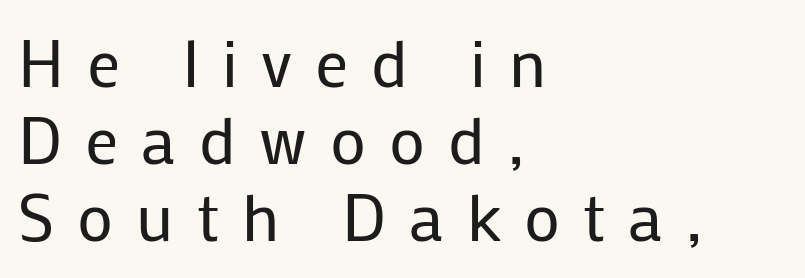
Q: Is the text bold? A: No.
Q: Is the text italic (slanted)? A: No, it is upright.
Q: Is the typeface a serif or a sans-serif typeface? A: Sans-serif.
Q: Is the text underlined? A: No.
Q: How is the paragraph aligned? A: Left-aligned.
Q: Is the spacing between letters normal or unusually wide? A: Unusually wide.
Q: Width (condensed, normal, or wide)? A: Normal.
Q: Stroke contrast? A: Low.
Q: x-height? A: Medium.
Q: Monospaced? A: No.
